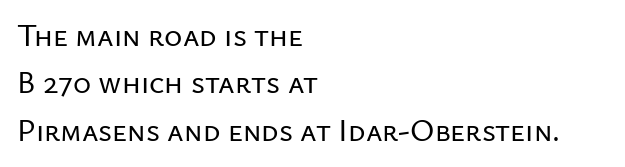
The horizontal fit of the characters is conventional and even. You could not count columns in this text — the font is proportionally spaced. Check where the strokes stop: nothing finishes them off — pure sans. Honestly, the row spacing looks completely unremarkable.
